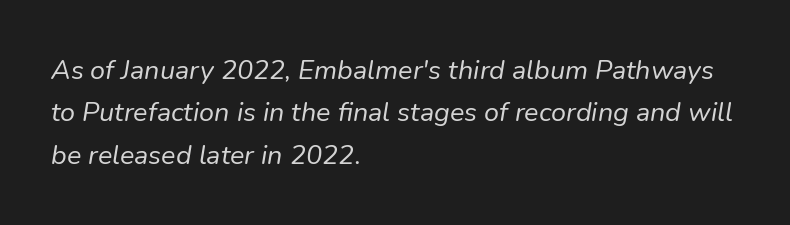
The image shows 27 px text type, italic (leaning right); set left-aligned, normal line spacing (1.57x), normal letter spacing, not underlined.
